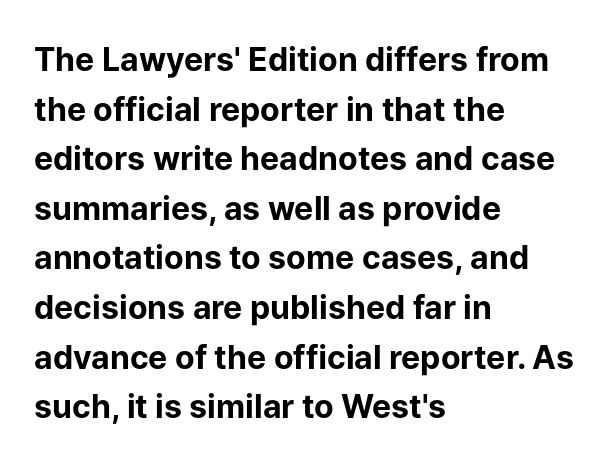
Q: Is the text bold? A: Yes.
Q: Is the text italic (slanted)? A: No, it is upright.
Q: Is the typeface a serif or a sans-serif typeface? A: Sans-serif.
Q: Is the text underlined? A: No.
Q: How is the paragraph aligned? A: Left-aligned.
Q: Is the spacing between letters normal or unusually wide? A: Normal.
Q: Is the spacing between lines tight, normal or loose? A: Normal.
Q: Width (condensed, normal, or wide)? A: Normal.
Q: Stroke contrast? A: Low.
Q: x-height? A: Medium.
Q: Monospaced? A: No.
